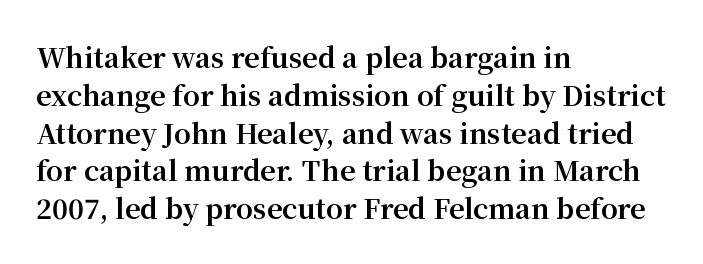
The image shows 27 px bold type, upright; set left-aligned, normal line spacing (1.4x), normal letter spacing, not underlined.
